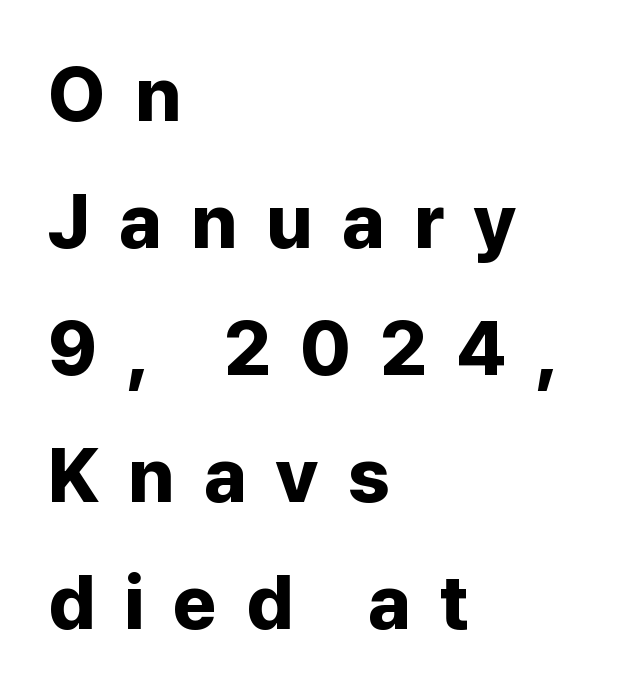
Q: Is the text bold? A: Yes.
Q: Is the text italic (slanted)? A: No, it is upright.
Q: Is the typeface a serif or a sans-serif typeface? A: Sans-serif.
Q: Is the text underlined? A: No.
Q: How is the paragraph aligned? A: Left-aligned.
Q: Is the spacing between letters normal or unusually wide? A: Unusually wide.
Q: Is the spacing between lines tight, normal or loose? A: Normal.
Q: Width (condensed, normal, or wide)? A: Normal.
Q: Stroke contrast? A: Low.
Q: x-height? A: Medium.
Q: Monospaced? A: No.
